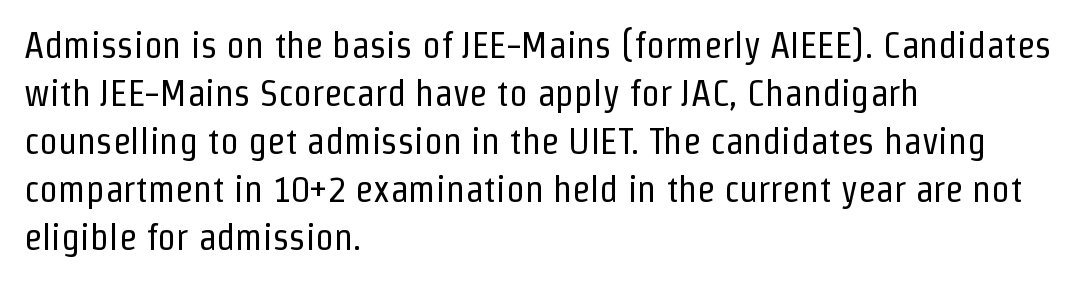
The image shows 37 px regular-weight, condensed sans-serif type, upright; set left-aligned, normal line spacing (1.3x), normal letter spacing, not underlined; low stroke contrast and a medium x-height.
